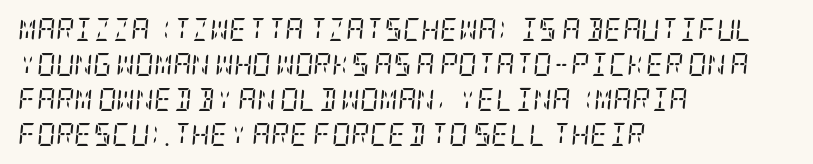
Stems and bowls with no extra thickness — not bold. Does the leading feel generous? No, just average. The gap between lines stays unmarked. Looking at the ascenders, they clearly lean.
